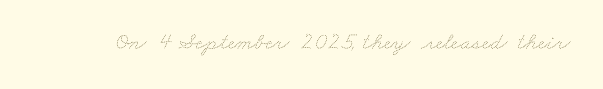
Q: Is the text bold? A: No.
Q: Is the text underlined? A: No.
Q: Is the spacing between letters normal or unusually wide? A: Normal.
